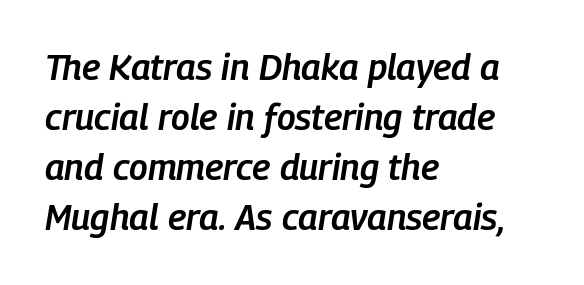
Q: Is the text bold? A: Semi-bold.
Q: Is the text italic (slanted)? A: Yes, it leans right by about 9 degrees.
Q: Is the text underlined? A: No.
Q: How is the paragraph aligned? A: Left-aligned.
Q: Is the spacing between letters normal or unusually wide? A: Normal.
Q: Is the spacing between lines tight, normal or loose? A: Normal.
Q: Width (condensed, normal, or wide)? A: Condensed.
Q: Stroke contrast? A: Low.
Q: x-height? A: Medium.
Q: Monospaced? A: No.
